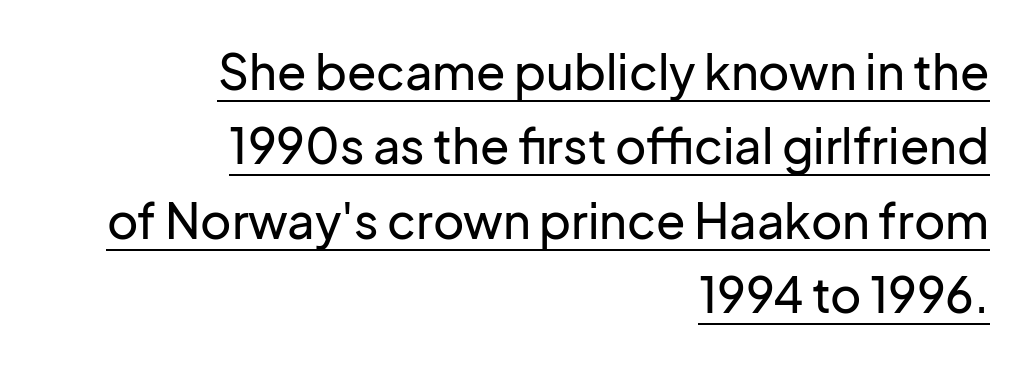
Q: Is the text italic (slanted)? A: No, it is upright.
Q: Is the typeface a serif or a sans-serif typeface? A: Sans-serif.
Q: Is the text underlined? A: Yes.
Q: How is the paragraph aligned? A: Right-aligned.
Q: Is the spacing between letters normal or unusually wide? A: Normal.
Q: Is the spacing between lines tight, normal or loose? A: Normal.
Q: Width (condensed, normal, or wide)? A: Normal.
Q: Stroke contrast? A: Low.
Q: x-height? A: Medium.
Q: Monospaced? A: No.
